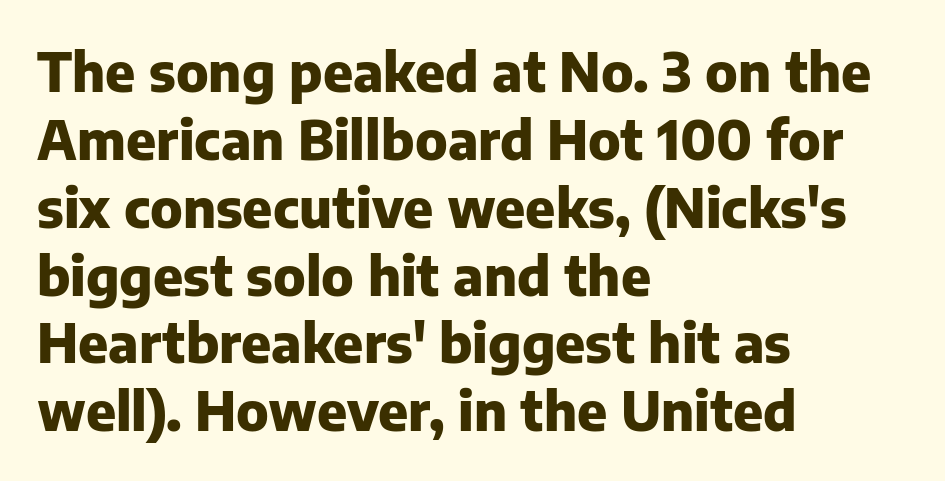
Q: Is the text bold? A: Yes.
Q: Is the text italic (slanted)? A: No, it is upright.
Q: Is the typeface a serif or a sans-serif typeface? A: Sans-serif.
Q: Is the text underlined? A: No.
Q: How is the paragraph aligned? A: Left-aligned.
Q: Is the spacing between letters normal or unusually wide? A: Normal.
Q: Is the spacing between lines tight, normal or loose? A: Normal.
Q: Width (condensed, normal, or wide)? A: Normal.
Q: Stroke contrast? A: Low.
Q: x-height? A: Medium.
Q: Monospaced? A: No.
